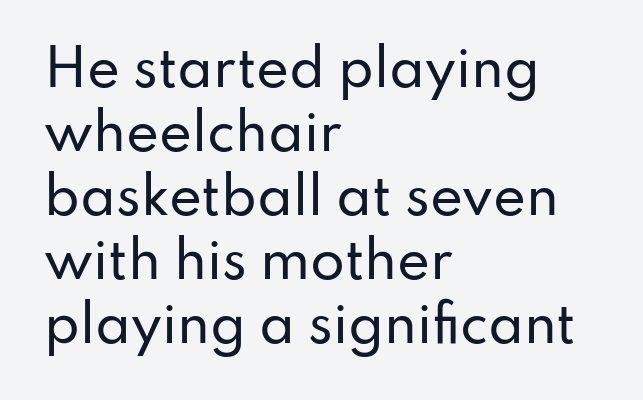
{"serif": "no", "italic": "no", "width": "normal", "stroke_contrast": "low", "x_height": "small", "monospaced": "no", "underline": "no", "align": "left", "line_spacing": "normal", "line_spacing_ratio": 1.28, "letter_spacing": "normal", "letter_spacing_em": 0.0, "glyph_px": 50}
